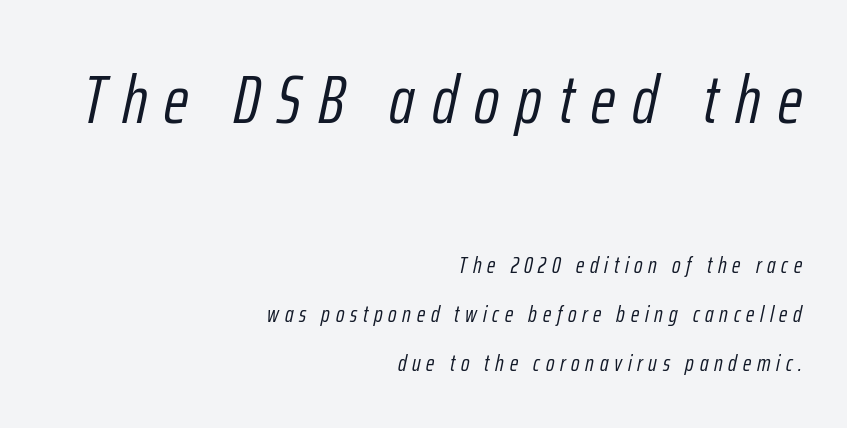
The image shows 68 px light, condensed type, italic (leaning right); set right-aligned, loose line spacing (2.15x), unusually wide letter spacing (+0.25 em), not underlined; the first (top) block is 2.96x larger; low stroke contrast and a medium x-height.
